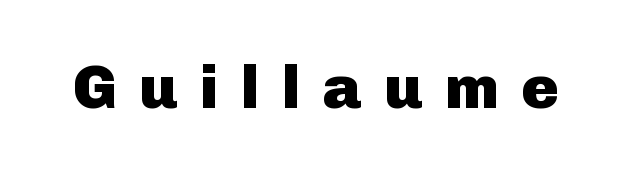
Varying glyph widths throughout — classic text-font behaviour. The specimen omits any rule beneath the text block's lines. Letter spacing: wide. The letters are bold, with thick, heavy strokes. Stroke terminals: plain, sans-serif. Ascenders rise straight up at ninety degrees.
